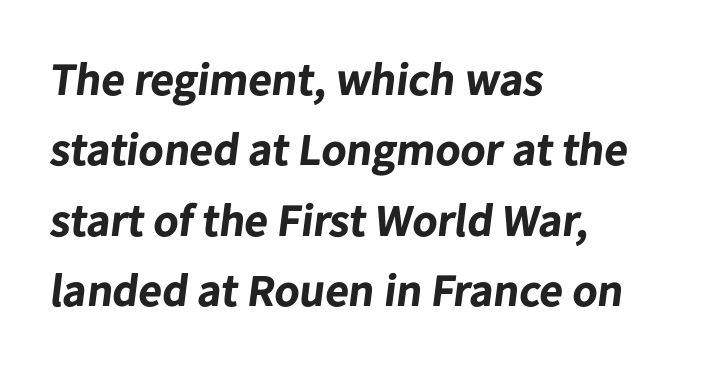
{"serif": "no", "bold": "yes", "weight": "bold", "width": "normal", "stroke_contrast": "low", "x_height": "medium", "monospaced": "no", "underline": "no", "align": "left", "line_spacing": "normal", "line_spacing_ratio": 1.53, "letter_spacing": "normal", "letter_spacing_em": 0.0, "glyph_px": 46}
